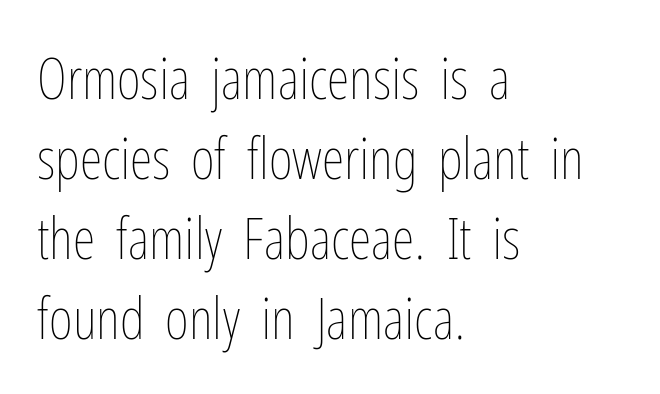
The image shows 58 px thin, condensed type, upright; set left-aligned, normal line spacing (1.38x), normal letter spacing, not underlined; low stroke contrast and a medium x-height.
